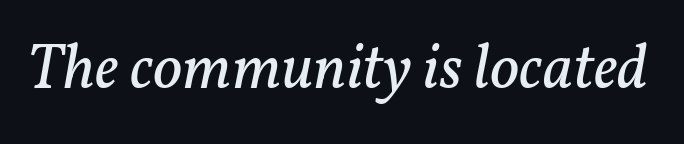
{"serif": "yes", "italic": "yes", "lean": "right", "slant_degrees": 11, "bold": "no", "weight": "regular", "width": "normal", "stroke_contrast": "low", "x_height": "medium", "monospaced": "no", "underline": "no", "letter_spacing": "normal", "letter_spacing_em": 0.0, "glyph_px": 64}
